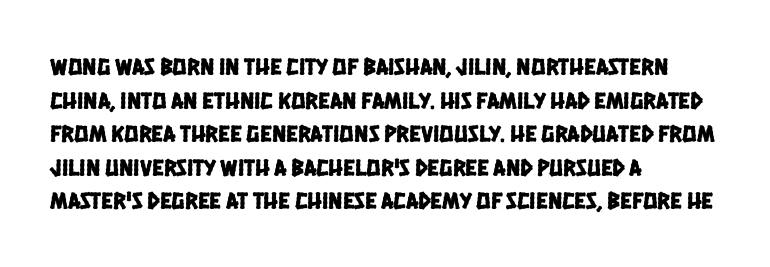
The image shows 24 px text type; set left-aligned, normal line spacing (1.4x), normal letter spacing, not underlined.
